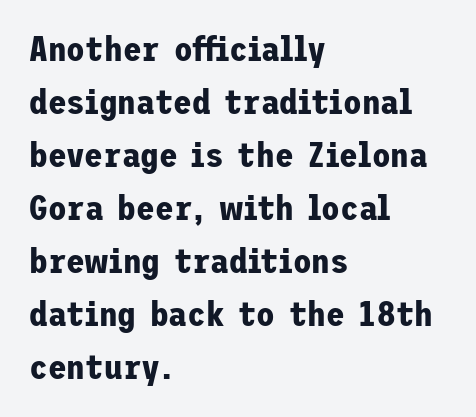
Q: Is the text bold? A: Yes.
Q: Is the text italic (slanted)? A: No, it is upright.
Q: Is the typeface a serif or a sans-serif typeface? A: Sans-serif.
Q: Is the text underlined? A: No.
Q: How is the paragraph aligned? A: Left-aligned.
Q: Is the spacing between letters normal or unusually wide? A: Normal.
Q: Is the spacing between lines tight, normal or loose? A: Normal.
Q: Width (condensed, normal, or wide)? A: Normal.
Q: Stroke contrast? A: Low.
Q: x-height? A: Medium.
